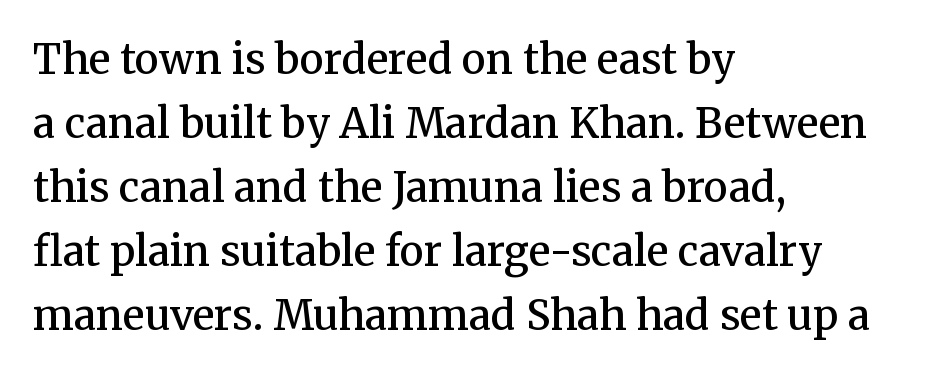
Q: Is the text bold? A: Semi-bold.
Q: Is the text italic (slanted)? A: No, it is upright.
Q: Is the typeface a serif or a sans-serif typeface? A: Serif.
Q: Is the text underlined? A: No.
Q: How is the paragraph aligned? A: Left-aligned.
Q: Is the spacing between letters normal or unusually wide? A: Normal.
Q: Is the spacing between lines tight, normal or loose? A: Normal.
Q: Width (condensed, normal, or wide)? A: Normal.
Q: Stroke contrast? A: Medium.
Q: x-height? A: Medium.
Q: Monospaced? A: No.
